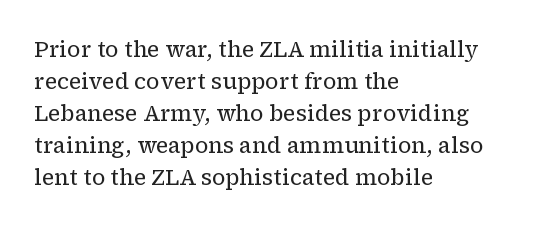
Weight: in the light-to-regular range. These lines keep a tight, regular rhythm from letter to letter. Any mark beneath the type? The region is blank. Left-aligned paragraph, ragged on the right. If you drew a line through each stem, it would be perfectly vertical. Honestly, the row spacing looks completely unremarkable.
